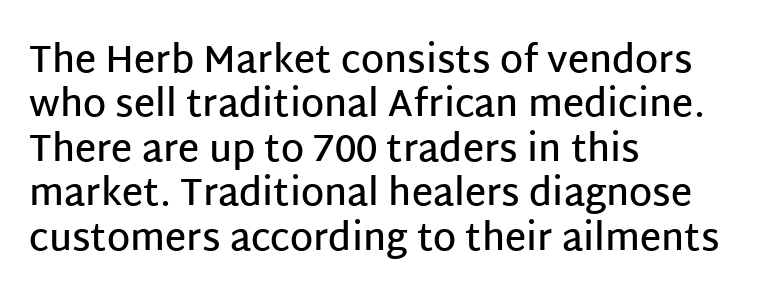
The image shows 37 px semibold sans-serif type, upright; set left-aligned, line spacing 1.2x, normal letter spacing, not underlined; low stroke contrast and a large x-height.
